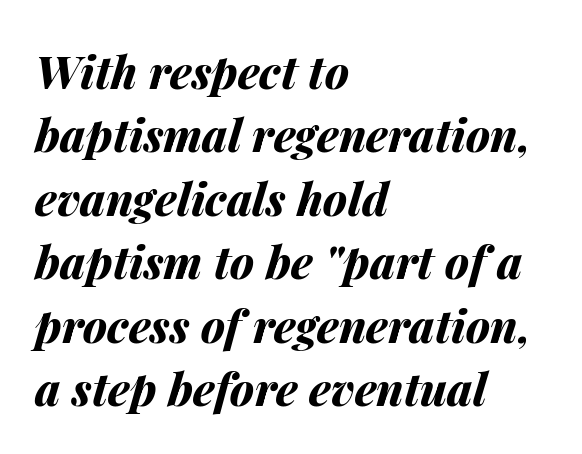
The string is rendered with underlining switched off. Weight: bold. A typesetter would mark this as italic. Evenly set lines give the paragraph a standard silhouette.
